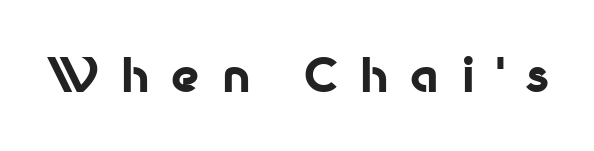
The image shows 47 px bold sans-serif type, upright; set unusually wide letter spacing (+0.45 em), not underlined; low stroke contrast and a medium x-height.
